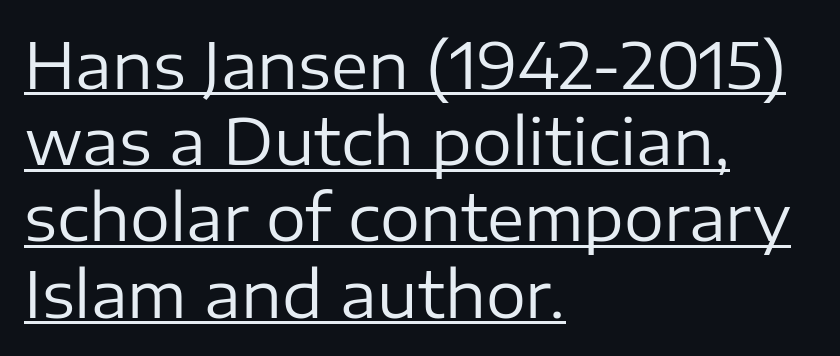
Honestly, the letter spacing is just normal — you wouldn't notice it. This sample has the flowing, uneven cadence of proportional lettering. Is this a heavy cut? Hardly; it is regular or lighter. The text block is weighted toward the left margin, trailing off unevenly rightward.
